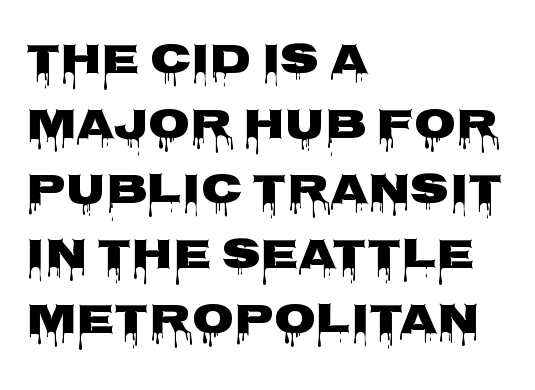
{"serif": "no", "italic": "no", "bold": "yes", "weight": "heavy", "width": "wide", "stroke_contrast": "low", "x_height": "large", "monospaced": "no", "underline": "no", "align": "left", "line_spacing": "normal", "line_spacing_ratio": 1.51, "letter_spacing": "normal", "letter_spacing_em": 0.0, "glyph_px": 43}
